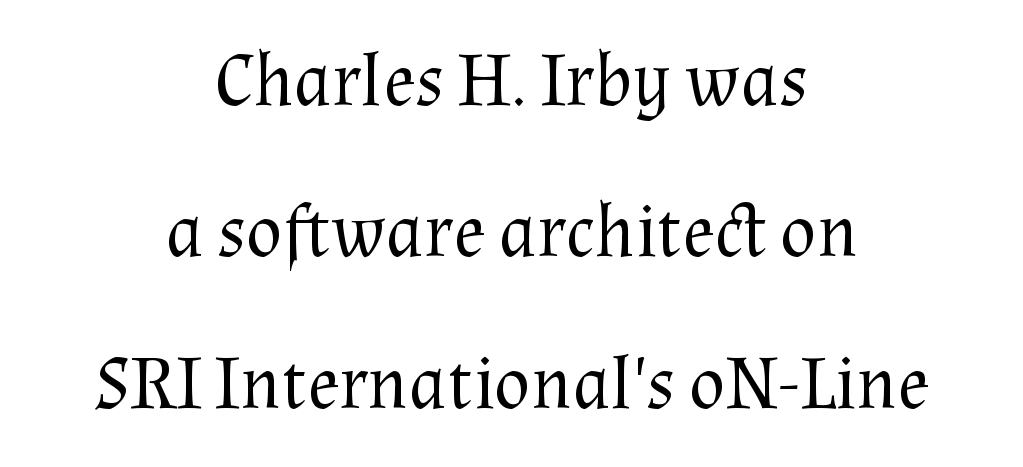
The image shows 75 px regular-weight type, upright; set centered, loose line spacing (2.02x), normal letter spacing, not underlined; medium stroke contrast and a medium x-height.
